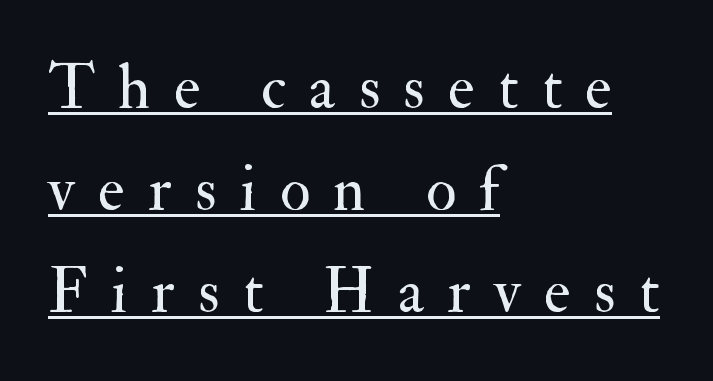
Glyph-to-glyph distance is far greater than everyday printed text. The passage shown is not bold in any degree. Do the characters align in a grid? No, the font is proportional. The sample's only ornament is a line tracing under the words.
